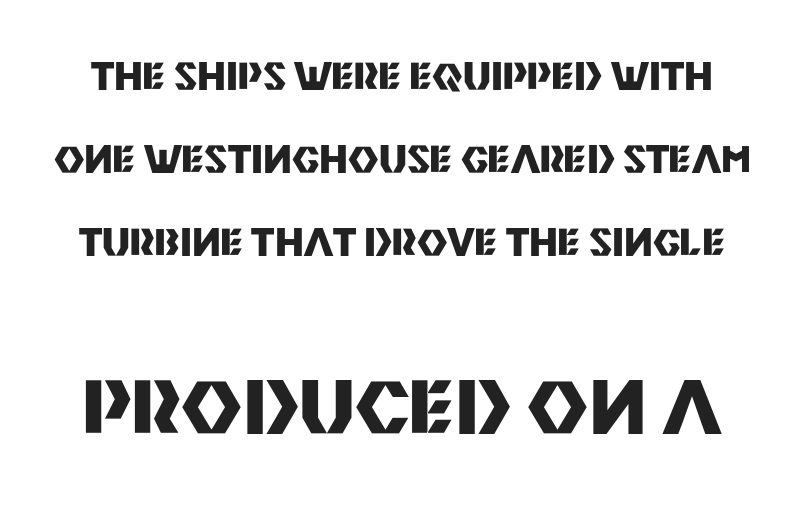
Q: Is the text bold? A: Yes.
Q: Is the text italic (slanted)? A: No, it is upright.
Q: Is the typeface a serif or a sans-serif typeface? A: Sans-serif.
Q: Is the text underlined? A: No.
Q: Is the spacing between letters normal or unusually wide? A: Normal.
Q: Is the spacing between lines tight, normal or loose? A: Loose.
Q: Which block of text is set in a larger size, the first (top) or the second (bottom)? A: The second (bottom) one.
Q: Width (condensed, normal, or wide)? A: Normal.
Q: Stroke contrast? A: Medium.
Q: x-height? A: Large.
Q: Monospaced? A: No.
